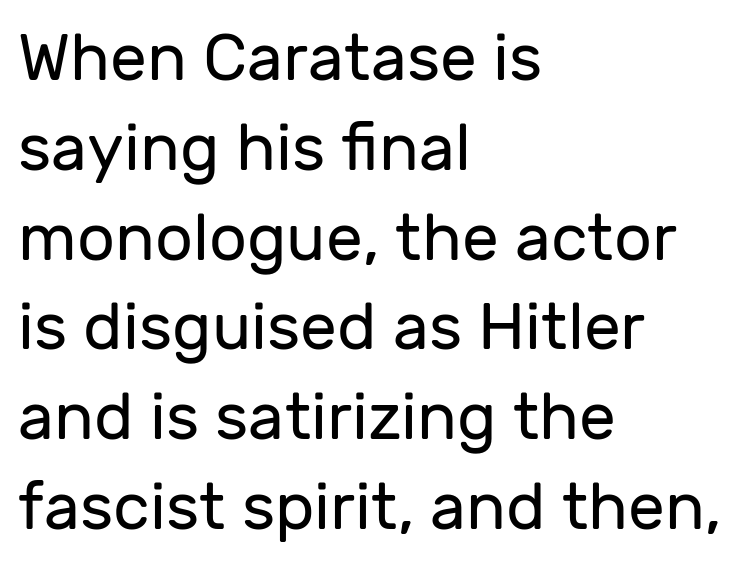
The rendering shows plain stroke endings on the letterforms — a sans-serif design. Default kerning and tracking; the words read as compact shapes. Each letter keeps its own natural width here, so spacing adapts to shape. Where is the straight margin? On the left. Stems here are at most as thick as an everyday book face.
